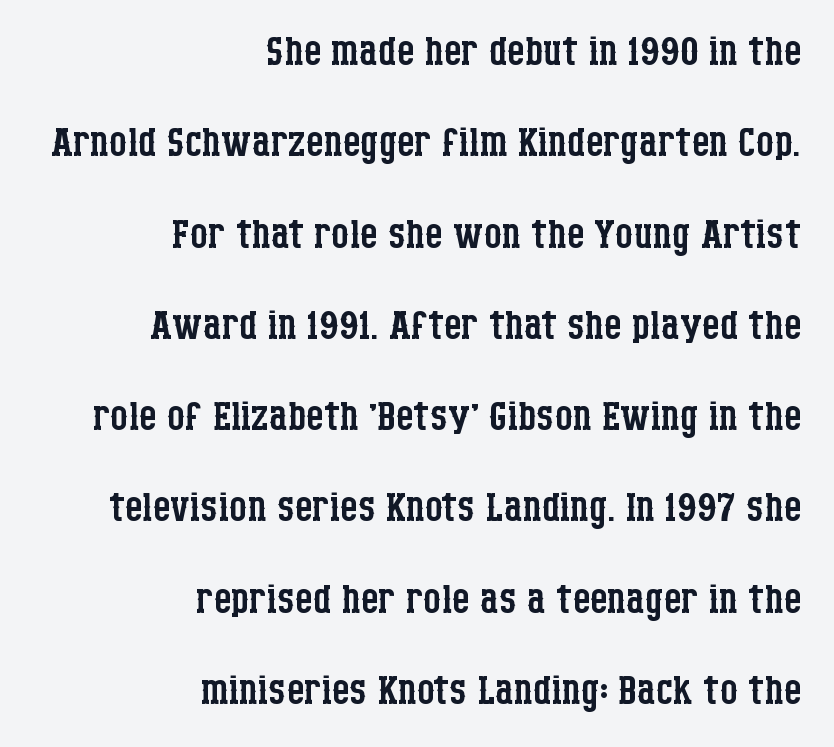
The image shows 56 px regular-weight, condensed serif type, upright; set right-aligned, normal line spacing (1.63x), normal letter spacing, not underlined; low stroke contrast and a large x-height.
